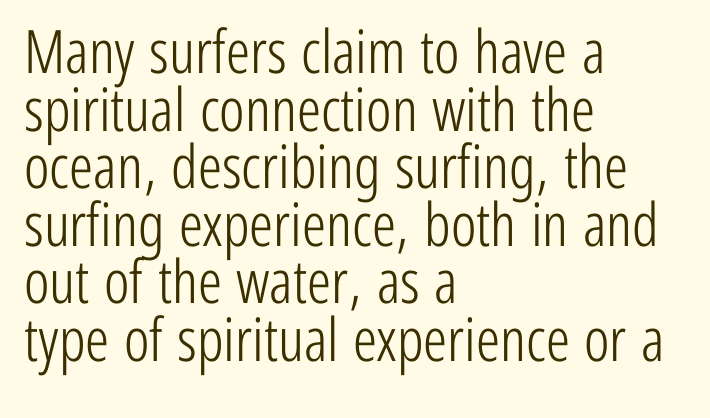
{"serif": "no", "italic": "no", "bold": "no", "weight": "light", "width": "condensed", "stroke_contrast": "low", "x_height": "medium", "monospaced": "no", "underline": "no", "align": "left", "line_spacing": "tight", "line_spacing_ratio": 0.96, "letter_spacing": "normal", "letter_spacing_em": 0.0, "glyph_px": 60}
